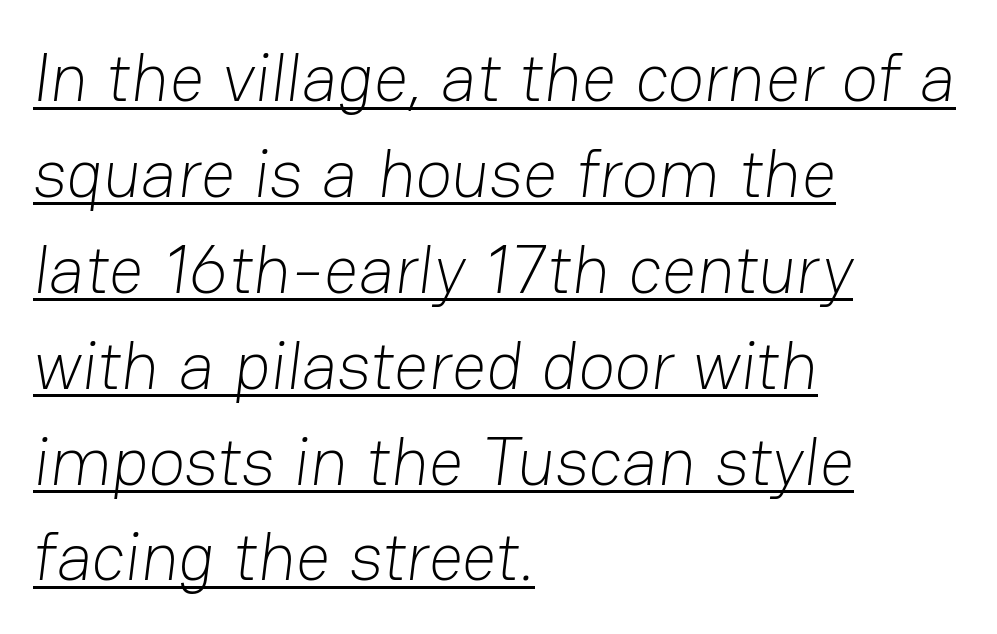
The image shows 68 px light sans-serif type; set left-aligned, normal line spacing (1.41x), normal letter spacing, underlined; low stroke contrast and a medium x-height.
